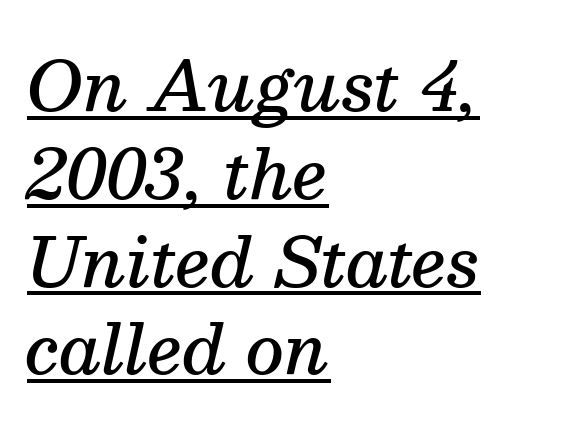
Q: Is the text bold? A: Semi-bold.
Q: Is the text italic (slanted)? A: Yes, it leans right by about 13 degrees.
Q: Is the typeface a serif or a sans-serif typeface? A: Serif.
Q: Is the text underlined? A: Yes.
Q: How is the paragraph aligned? A: Left-aligned.
Q: Is the spacing between letters normal or unusually wide? A: Normal.
Q: Is the spacing between lines tight, normal or loose? A: Normal.
Q: Width (condensed, normal, or wide)? A: Normal.
Q: Stroke contrast? A: Medium.
Q: x-height? A: Medium.
Q: Monospaced? A: No.
